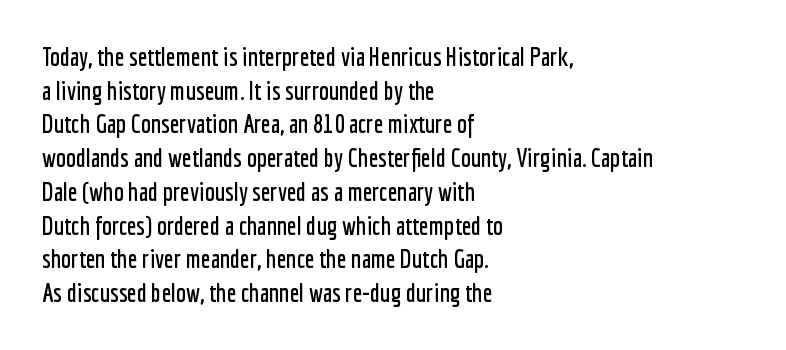
The image shows 25 px text type, upright; set left-aligned, normal line spacing (1.35x), normal letter spacing, not underlined.
